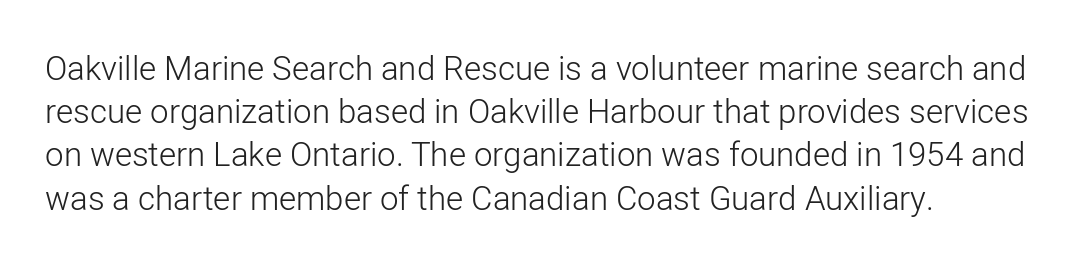
{"serif": "no", "italic": "no", "bold": "no", "weight": "light", "width": "normal", "stroke_contrast": "low", "x_height": "medium", "monospaced": "no", "underline": "no", "align": "left", "line_spacing": "normal", "line_spacing_ratio": 1.31, "letter_spacing": "normal", "letter_spacing_em": 0.0, "glyph_px": 33}
